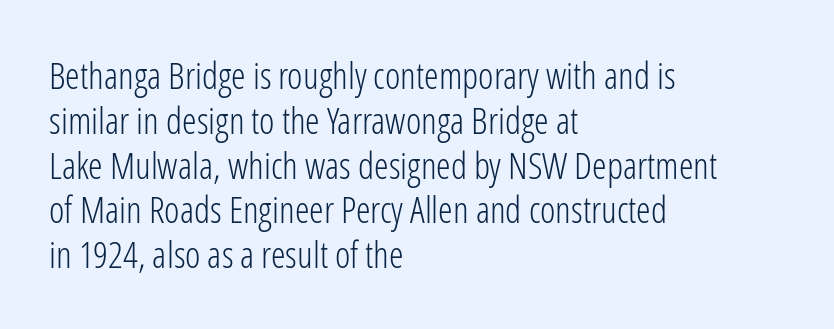
Q: Is the text bold? A: No.
Q: Is the text italic (slanted)? A: No, it is upright.
Q: Is the typeface a serif or a sans-serif typeface? A: Sans-serif.
Q: Is the text underlined? A: No.
Q: How is the paragraph aligned? A: Left-aligned.
Q: Is the spacing between letters normal or unusually wide? A: Normal.
Q: Width (condensed, normal, or wide)? A: Condensed.
Q: Stroke contrast? A: Low.
Q: x-height? A: Medium.
Q: Monospaced? A: No.
